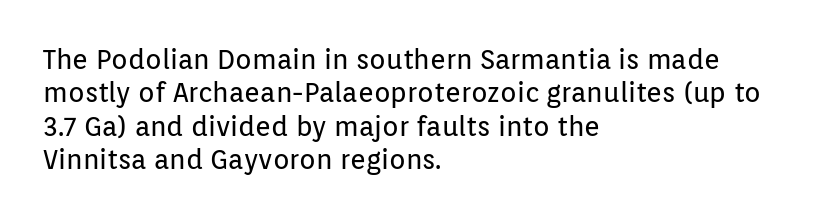
{"italic": "no", "bold": "no", "underline": "no", "align": "left", "line_spacing_ratio": 1.24, "letter_spacing": "normal", "letter_spacing_em": 0.0, "glyph_px": 27}
